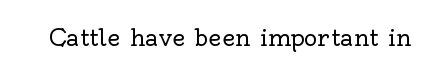
{"italic": "no", "bold": "no", "underline": "no", "letter_spacing": "normal", "letter_spacing_em": 0.0, "glyph_px": 23}
